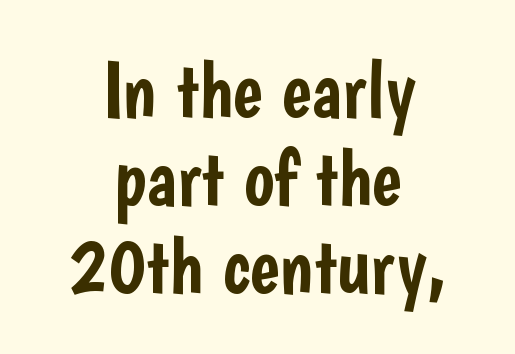
{"serif": "no", "italic": "no", "width": "condensed", "stroke_contrast": "low", "x_height": "medium", "monospaced": "no", "underline": "no", "align": "center", "line_spacing": "tight", "line_spacing_ratio": 1.1, "letter_spacing": "normal", "letter_spacing_em": 0.0, "glyph_px": 80}
